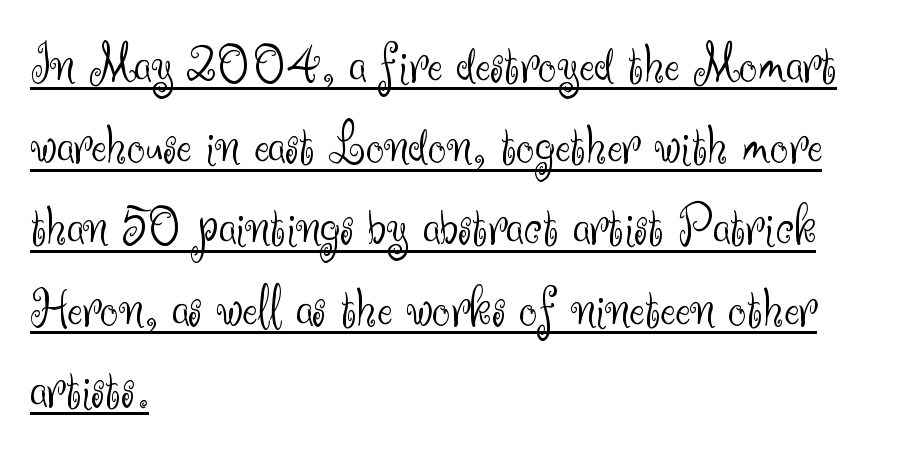
{"serif": "no", "italic": "no", "bold": "no", "weight": "light", "width": "normal", "stroke_contrast": "medium", "x_height": "small", "monospaced": "no", "underline": "yes", "align": "left", "line_spacing": "normal", "line_spacing_ratio": 1.4, "letter_spacing": "normal", "letter_spacing_em": 0.0, "glyph_px": 58}
